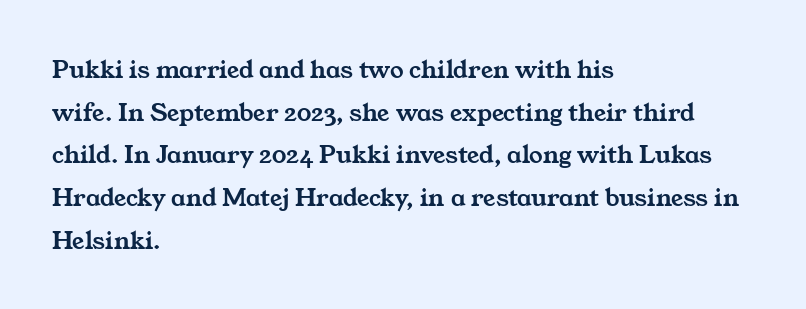
The image shows 27 px text type; set left-aligned, normal line spacing (1.58x), normal letter spacing, not underlined.
